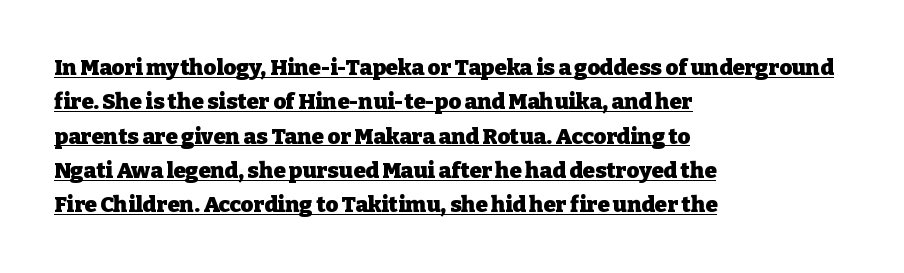
Q: Is the text bold? A: Yes.
Q: Is the text italic (slanted)? A: No, it is upright.
Q: Is the text underlined? A: Yes.
Q: How is the paragraph aligned? A: Left-aligned.
Q: Is the spacing between letters normal or unusually wide? A: Normal.
Q: Is the spacing between lines tight, normal or loose? A: Normal.
